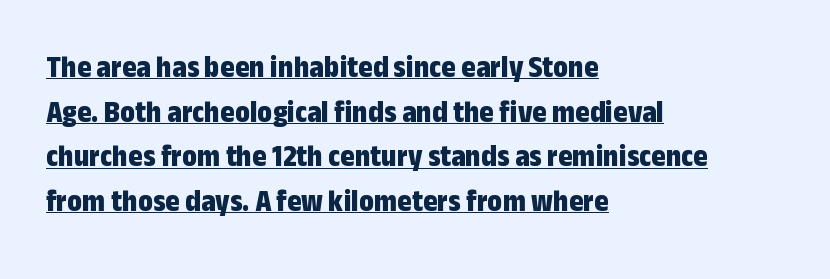
The image shows 31 px bold, condensed sans-serif type, upright; set left-aligned, normal line spacing (1.44x), normal letter spacing, underlined; low stroke contrast and a medium x-height.
